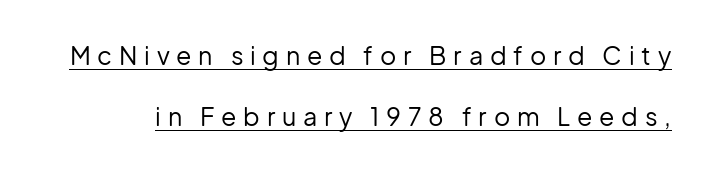
{"italic": "no", "bold": "no", "underline": "yes", "line_spacing": "loose", "line_spacing_ratio": 2.45, "letter_spacing": "wide", "letter_spacing_em": 0.27, "glyph_px": 25}
